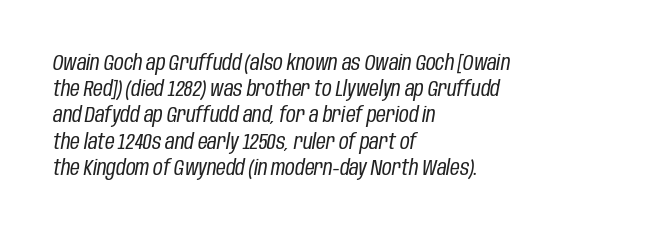
Q: Is the text bold? A: No.
Q: Is the text italic (slanted)? A: Yes, it leans right by about 10 degrees.
Q: Is the text underlined? A: No.
Q: How is the paragraph aligned? A: Left-aligned.
Q: Is the spacing between letters normal or unusually wide? A: Normal.
Q: Is the spacing between lines tight, normal or loose? A: Normal.
